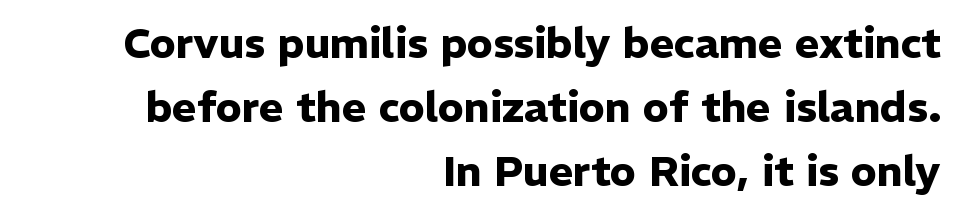
Vertical spacing — default. Check where the strokes stop: nothing finishes them off — pure sans. The face used here is rendered with its standard letterfit. The baseline area is clear.
